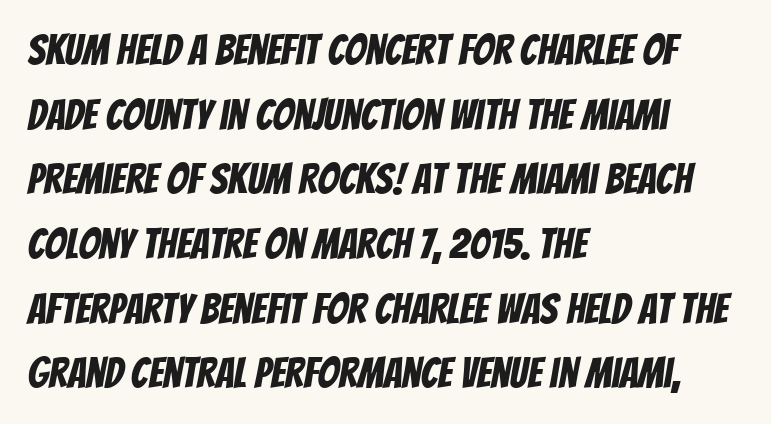
The image shows 42 px condensed sans-serif type; set left-aligned, normal line spacing (1.54x), normal letter spacing, not underlined; low stroke contrast and a large x-height.
